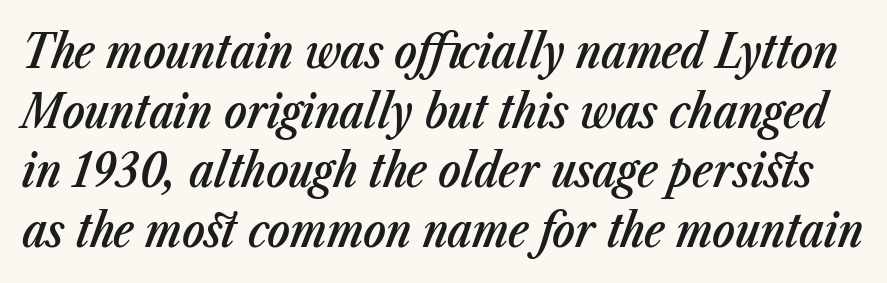
{"italic": "yes", "lean": "right", "slant_degrees": 23, "bold": "semi", "weight": "semibold", "width": "condensed", "stroke_contrast": "low", "x_height": "medium", "monospaced": "no", "underline": "no", "line_spacing": "normal", "line_spacing_ratio": 1.27, "letter_spacing": "normal", "letter_spacing_em": 0.0, "glyph_px": 47}
